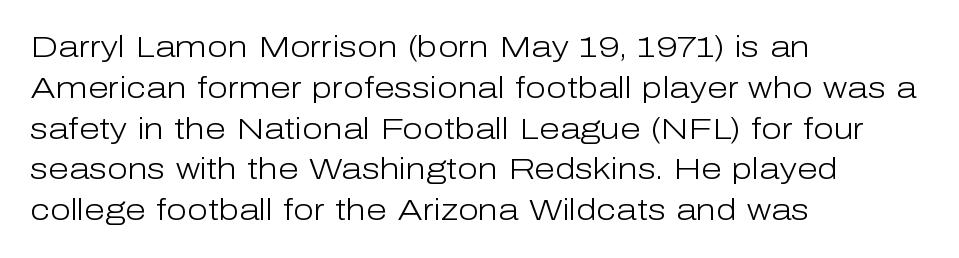
{"serif": "no", "italic": "no", "bold": "no", "weight": "light", "width": "normal", "stroke_contrast": "low", "x_height": "medium", "monospaced": "no", "underline": "no", "align": "left", "line_spacing": "normal", "line_spacing_ratio": 1.36, "letter_spacing": "normal", "letter_spacing_em": 0.0, "glyph_px": 30}
